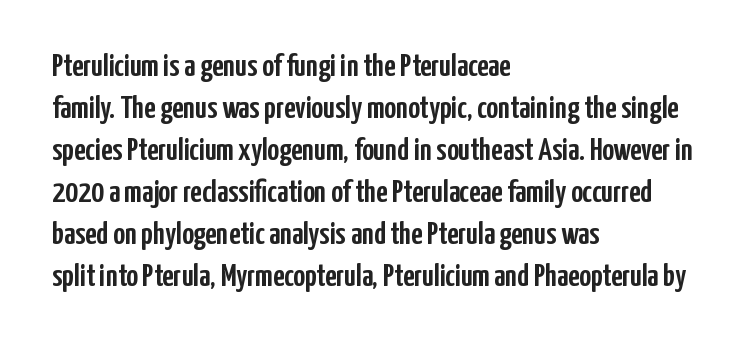
Q: Is the text italic (slanted)? A: No, it is upright.
Q: Is the typeface a serif or a sans-serif typeface? A: Sans-serif.
Q: Is the text underlined? A: No.
Q: How is the paragraph aligned? A: Left-aligned.
Q: Is the spacing between letters normal or unusually wide? A: Normal.
Q: Is the spacing between lines tight, normal or loose? A: Normal.
Q: Width (condensed, normal, or wide)? A: Condensed.
Q: Stroke contrast? A: Low.
Q: x-height? A: Medium.
Q: Monospaced? A: No.
